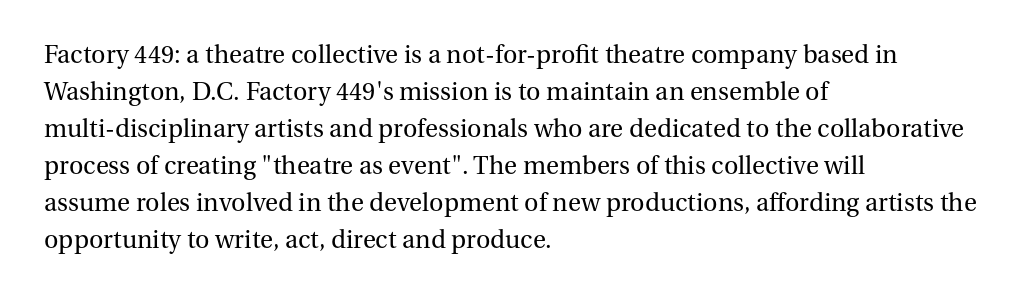
Q: Is the text bold? A: No.
Q: Is the text italic (slanted)? A: No, it is upright.
Q: Is the text underlined? A: No.
Q: How is the paragraph aligned? A: Left-aligned.
Q: Is the spacing between letters normal or unusually wide? A: Normal.
Q: Is the spacing between lines tight, normal or loose? A: Normal.
